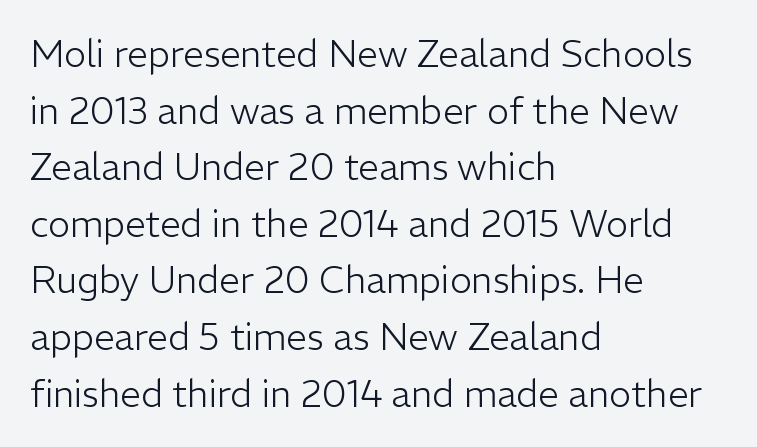
The image shows 37 px light sans-serif type, upright; set left-aligned, normal line spacing (1.53x), normal letter spacing, not underlined; low stroke contrast and a medium x-height.
